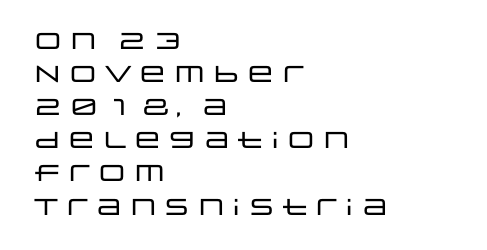
{"italic": "no", "underline": "no", "align": "left", "line_spacing": "normal", "line_spacing_ratio": 1.44, "letter_spacing": "normal", "letter_spacing_em": 0.0, "glyph_px": 23}
